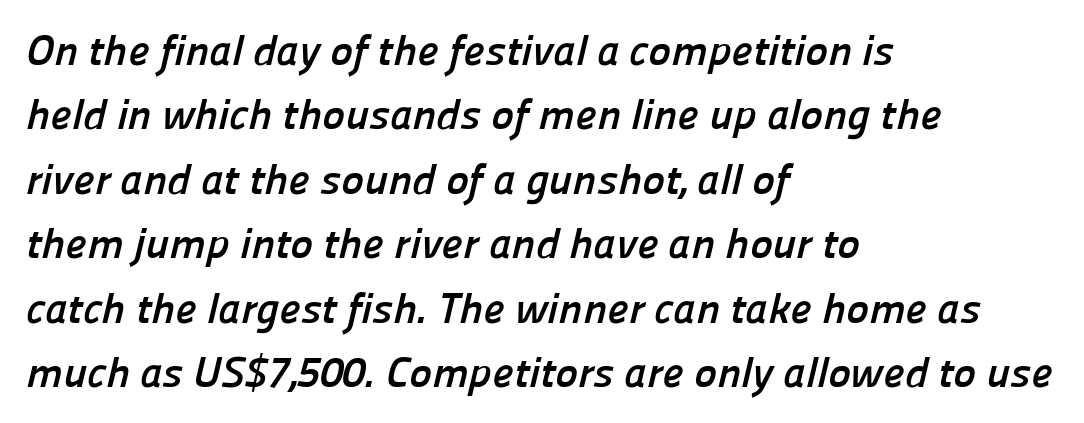
{"serif": "no", "bold": "yes", "weight": "semibold", "width": "normal", "stroke_contrast": "low", "x_height": "medium", "monospaced": "no", "underline": "no", "align": "left", "line_spacing": "normal", "line_spacing_ratio": 1.5, "letter_spacing": "normal", "letter_spacing_em": 0.0, "glyph_px": 43}
